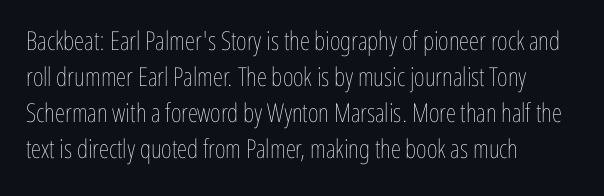
{"italic": "no", "bold": "no", "underline": "no", "align": "left", "line_spacing": "normal", "line_spacing_ratio": 1.39, "letter_spacing": "normal", "letter_spacing_em": 0.0, "glyph_px": 26}
